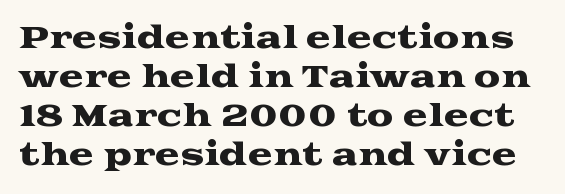
The image shows 30 px wide serif type, upright; set normal line spacing (1.3x), normal letter spacing, not underlined; medium stroke contrast and a medium x-height.
